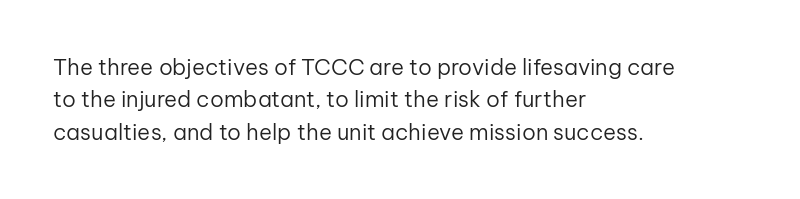
{"italic": "no", "bold": "no", "underline": "no", "align": "left", "line_spacing": "normal", "line_spacing_ratio": 1.47, "letter_spacing": "normal", "letter_spacing_em": 0.0, "glyph_px": 22}
